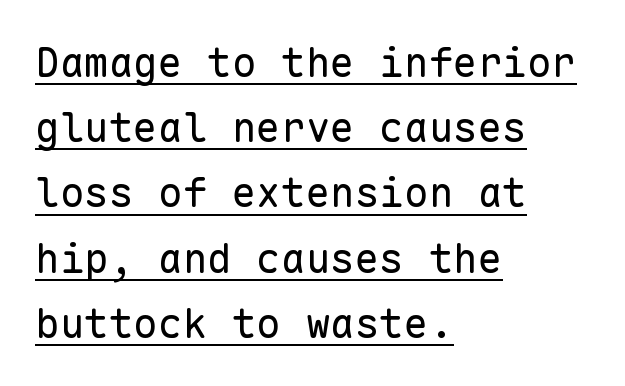
Q: Is the text bold? A: No.
Q: Is the text italic (slanted)? A: No, it is upright.
Q: Is the typeface a serif or a sans-serif typeface? A: Sans-serif.
Q: Is the text underlined? A: Yes.
Q: How is the paragraph aligned? A: Left-aligned.
Q: Is the spacing between letters normal or unusually wide? A: Normal.
Q: Is the spacing between lines tight, normal or loose? A: Normal.
Q: Width (condensed, normal, or wide)? A: Normal.
Q: Stroke contrast? A: Low.
Q: x-height? A: Medium.
Q: Monospaced? A: Yes.
